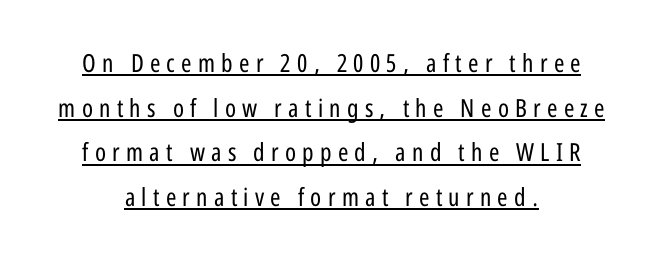
Is there any slant? The stems are plumb. Vertical stems look standard width or narrower in stroke. The type is letterspaced generously, with wide tracking. Typeset on center — no edge is straight. This rendering features underlined lettering.
